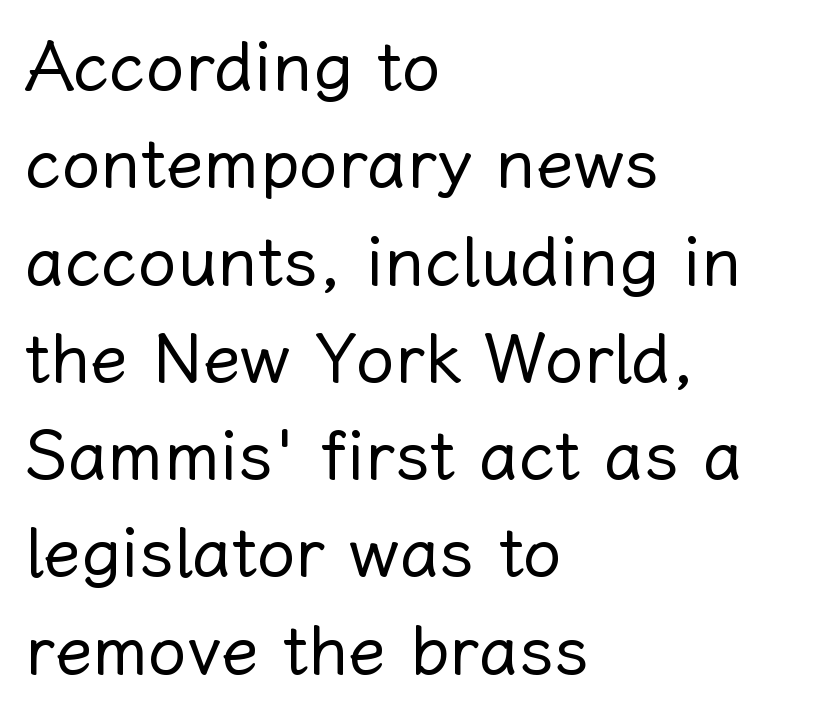
The image shows 69 px regular-weight type, upright; set left-aligned, normal line spacing (1.41x), normal letter spacing, not underlined; low stroke contrast and a medium x-height.
